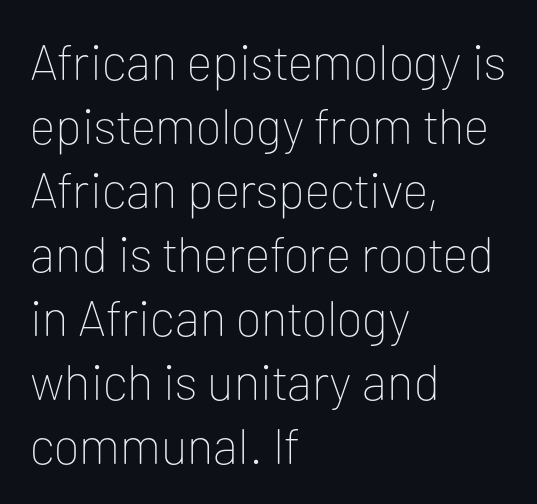
The image shows 50 px thin sans-serif type, upright; set left-aligned, normal line spacing (1.28x), normal letter spacing, not underlined; low stroke contrast and a medium x-height.
